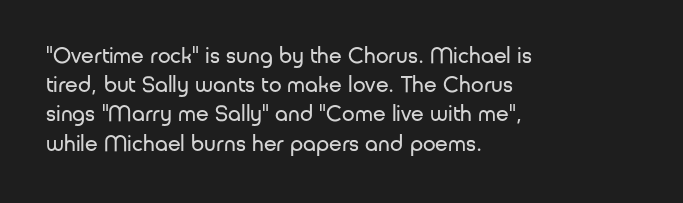
The image shows 23 px text type, upright; set left-aligned, normal line spacing (1.27x), normal letter spacing, not underlined.
